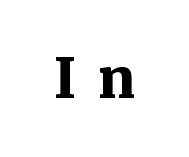
The image shows 54 px bold serif type, upright; set unusually wide letter spacing (+0.41 em), not underlined; medium stroke contrast and a medium x-height.
